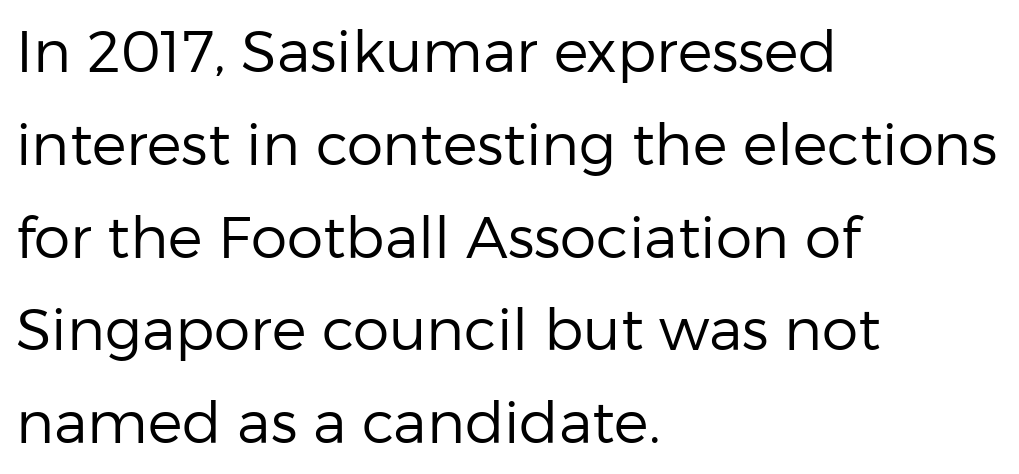
{"serif": "no", "italic": "no", "bold": "no", "weight": "regular", "width": "normal", "stroke_contrast": "low", "x_height": "medium", "monospaced": "no", "underline": "no", "align": "left", "line_spacing": "normal", "line_spacing_ratio": 1.6, "letter_spacing": "normal", "letter_spacing_em": 0.0, "glyph_px": 58}
